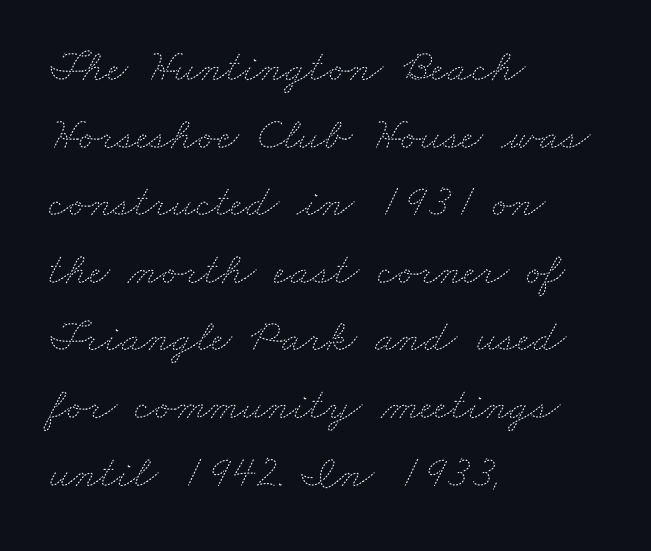
The image shows 46 px thin, wide type; set left-aligned, normal line spacing (1.47x), normal letter spacing, not underlined; medium stroke contrast and a small x-height.
